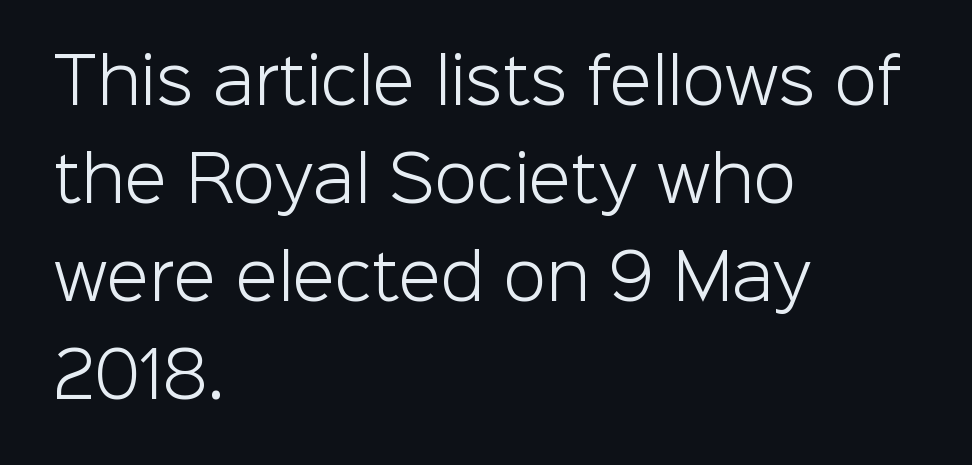
The image shows 62 px light sans-serif type, upright; set left-aligned, normal line spacing (1.58x), normal letter spacing, not underlined; low stroke contrast and a medium x-height.
